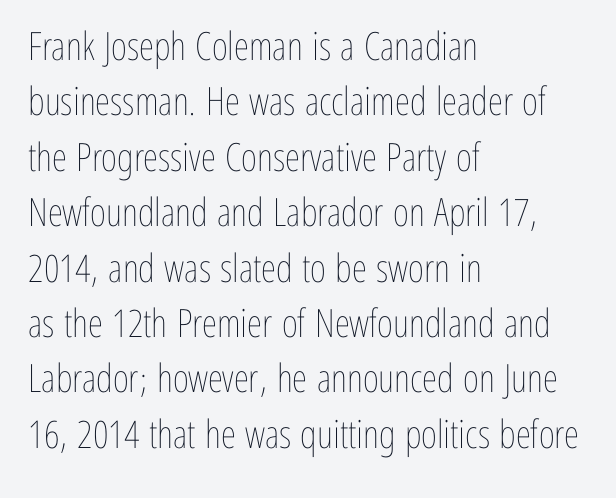
The cut favours lightness, reaching ordinary text weight at its darkest. Is the block centered? No — it sits flush against the left margin. The rendering uses a moderate line-height, typical for paragraphs. The type sits square on the baseline with zero lean. Do the characters align in a grid? No, the font is proportional. Default kerning and tracking; the words read as compact shapes.
